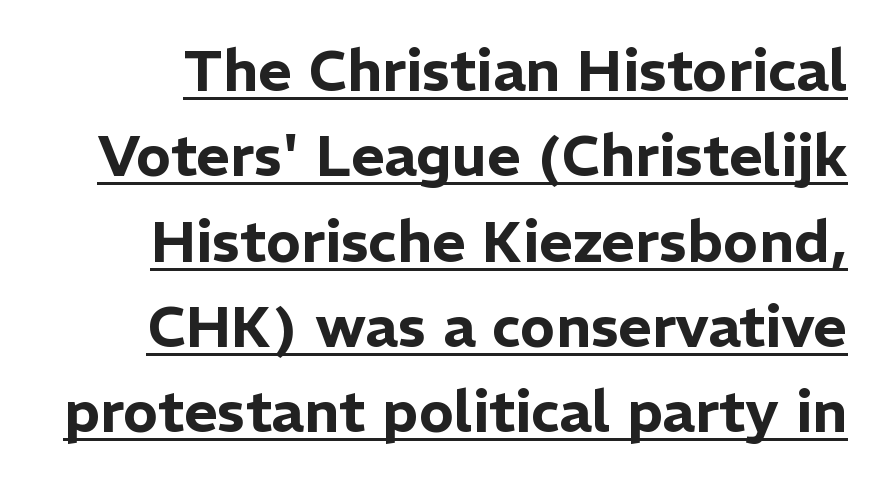
Underline: present. Tall strokes in this sample are plumb rather than angled. Inter-character spacing is left at the font's built-in metrics. These lines are rendered in a variable-pitch font. Type style note: lacks serifs.
